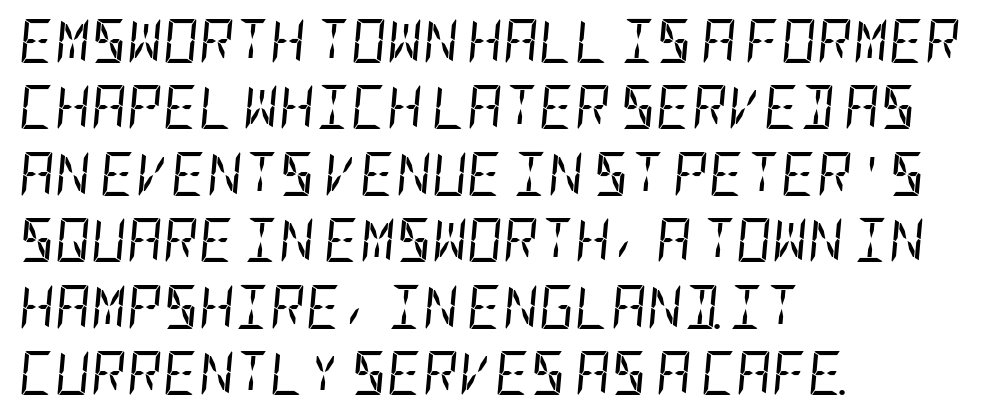
{"italic": "yes", "lean": "right", "slant_degrees": 5, "bold": "no", "weight": "regular", "width": "condensed", "stroke_contrast": "low", "x_height": "large", "underline": "no", "align": "left", "line_spacing": "normal", "line_spacing_ratio": 1.51, "letter_spacing": "normal", "letter_spacing_em": 0.0, "glyph_px": 44}
